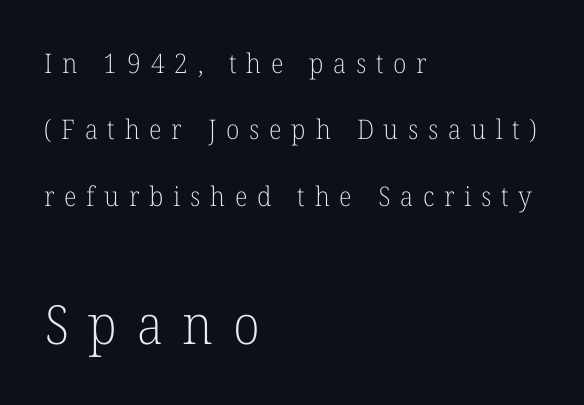
The image shows 54 px light serif type, upright; set left-aligned, loose line spacing (2.46x), unusually wide letter spacing (+0.36 em), not underlined; the second (bottom) block is 2.0x larger; low stroke contrast and a medium x-height.
